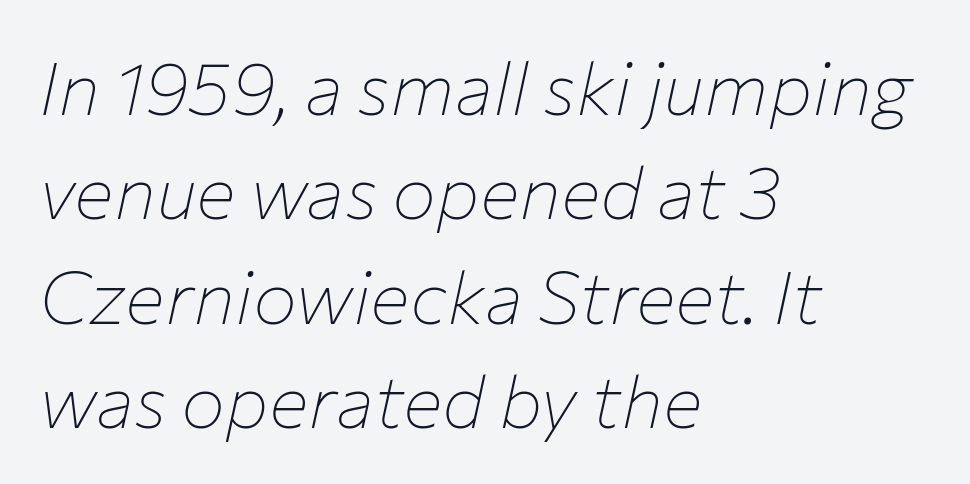
The image shows 74 px thin type, italic (leaning right); set left-aligned, normal line spacing (1.41x), normal letter spacing, not underlined; low stroke contrast and a medium x-height.
